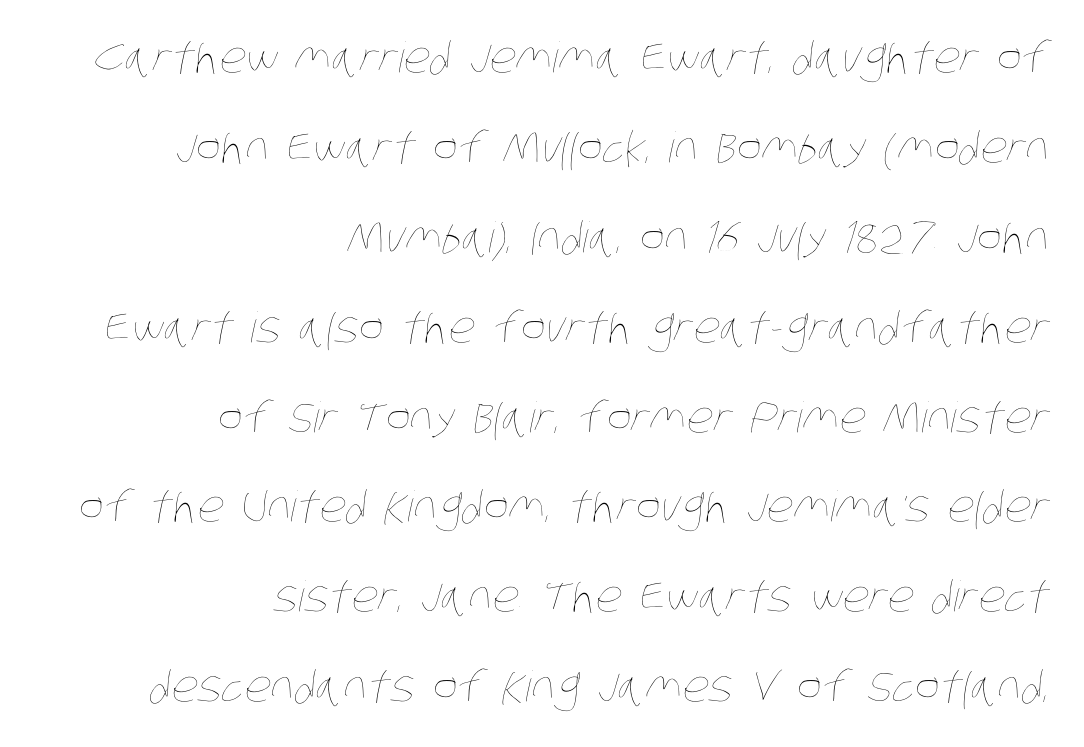
Q: Is the text bold? A: No.
Q: Is the text underlined? A: No.
Q: How is the paragraph aligned? A: Right-aligned.
Q: Is the spacing between letters normal or unusually wide? A: Normal.
Q: Is the spacing between lines tight, normal or loose? A: Loose.
Q: Width (condensed, normal, or wide)? A: Condensed.
Q: Stroke contrast? A: Low.
Q: x-height? A: Large.
Q: Monospaced? A: No.
